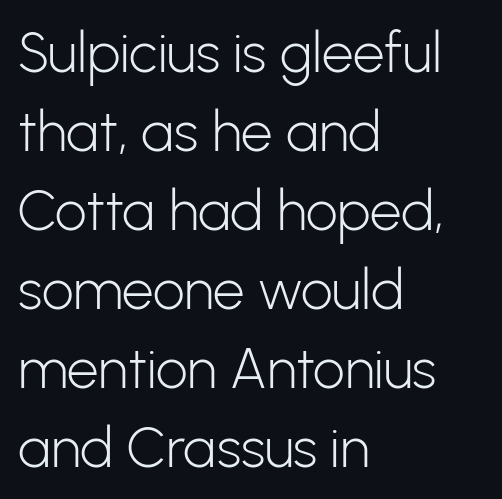
Stroke thickness stays within the range of a standard reading face or lighter. Check the space under the baseline: it is left empty. This sample uses a sans-serif face. No extra tracking has been applied to these lines. Summary of vertical rhythm: regular, with standard interline spacing.
